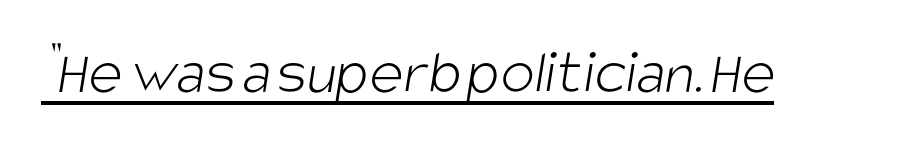
Each letter's strokes conclude bluntly, with no projecting serifs. Looks like regular typesetting: each glyph gets only the width it needs. Nothing heavy about these letters — not bold at all. Does extra space separate the letters? No, they use regular spacing. This is underlined copy, the kind a proofreader might mark for attention.
